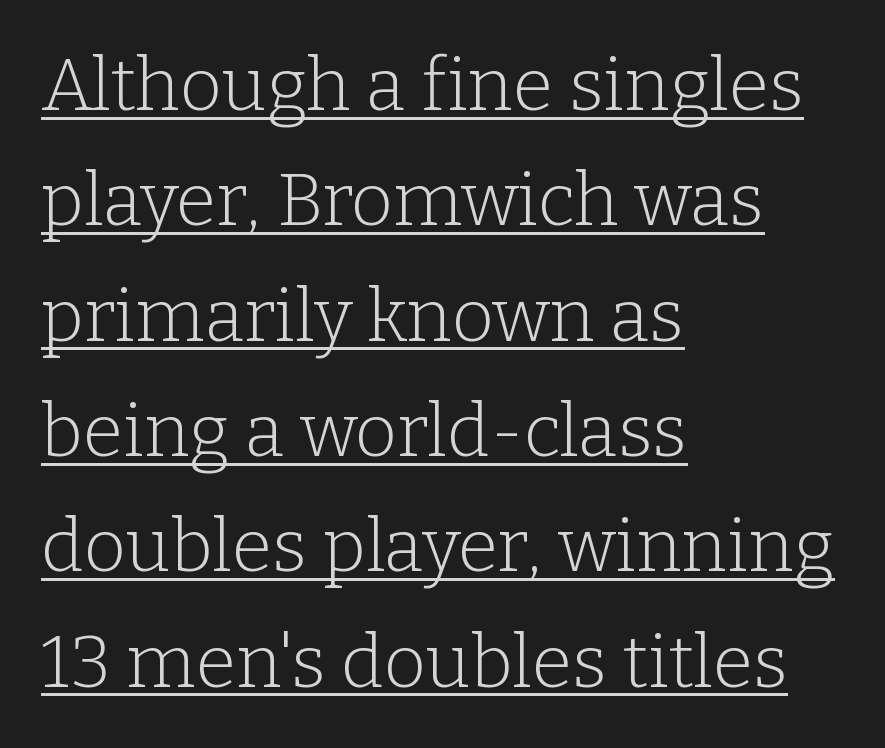
Q: Is the text bold? A: No.
Q: Is the text italic (slanted)? A: No, it is upright.
Q: Is the typeface a serif or a sans-serif typeface? A: Serif.
Q: Is the text underlined? A: Yes.
Q: How is the paragraph aligned? A: Left-aligned.
Q: Is the spacing between letters normal or unusually wide? A: Normal.
Q: Is the spacing between lines tight, normal or loose? A: Normal.
Q: Width (condensed, normal, or wide)? A: Normal.
Q: Stroke contrast? A: Low.
Q: x-height? A: Medium.
Q: Monospaced? A: No.
